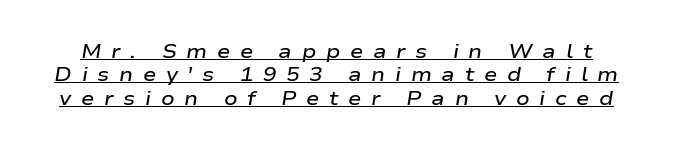
Bold? Not quite — semibold, heavier than regular but stopping short. Slant detected: the letters are inclined. Somebody hit Ctrl+U on this one — the words are underlined. This rendering widens character spacing well past its baseline value.
